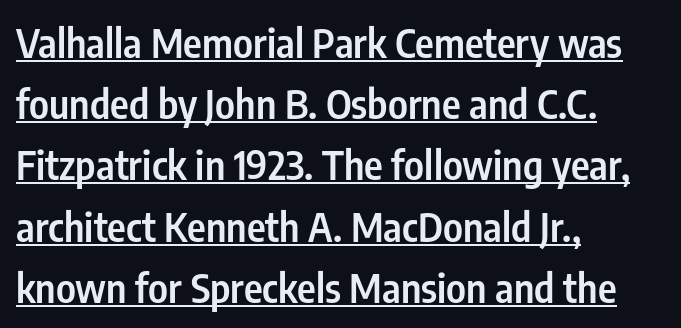
Horizontally, the lines are justified to the leading edge only. This rendering employs a face without finishing strokes, i.e., a sans-serif. Honestly, the letter spacing is just normal — you wouldn't notice it. Each glyph is drawn with semibold strokes, heavier than normal yet not fully bold. Compared with undecorated copy, this sample adds a rule below the words.
